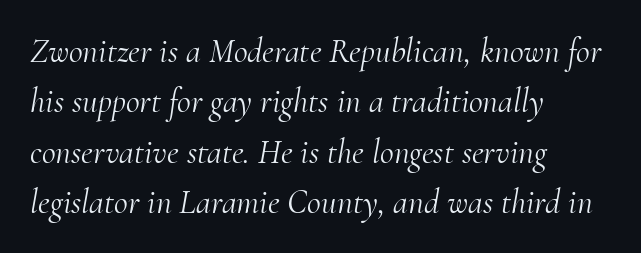
Q: Is the text bold? A: No.
Q: Is the text italic (slanted)? A: Yes, it leans right by about 10 degrees.
Q: Is the typeface a serif or a sans-serif typeface? A: Serif.
Q: Is the text underlined? A: No.
Q: How is the paragraph aligned? A: Left-aligned.
Q: Is the spacing between letters normal or unusually wide? A: Normal.
Q: Is the spacing between lines tight, normal or loose? A: Normal.
Q: Width (condensed, normal, or wide)? A: Normal.
Q: Stroke contrast? A: Medium.
Q: x-height? A: Small.
Q: Monospaced? A: No.
